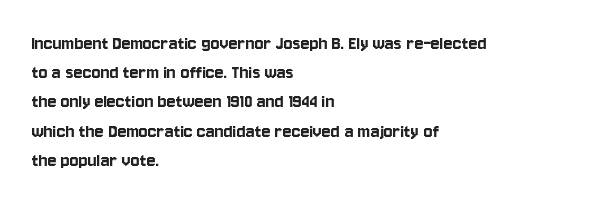
The image shows 21 px text type, upright; set left-aligned, normal line spacing (1.39x), normal letter spacing, not underlined.
